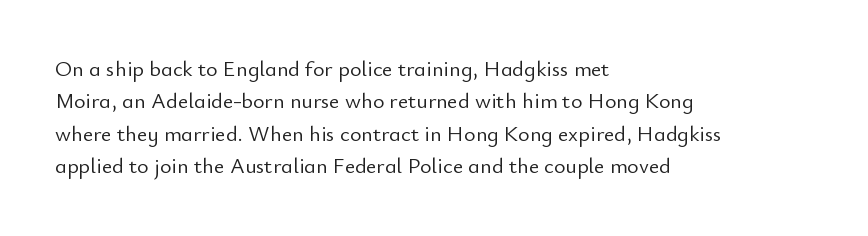
Does extra space separate the letters? No, they use regular spacing. Compared with a typical body face, this is equally light or lighter still. Casual observation: everything's shoved over to the left. This sample keeps an unexceptional amount of space between lines.
